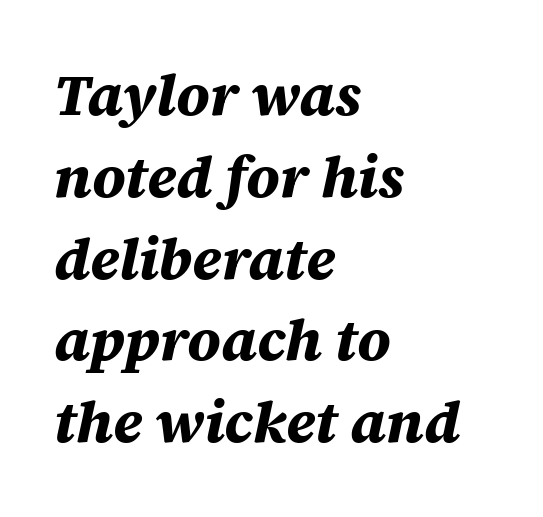
The image shows 58 px bold type, italic (leaning right); set left-aligned, normal line spacing (1.41x), normal letter spacing, not underlined; medium stroke contrast and a large x-height.
